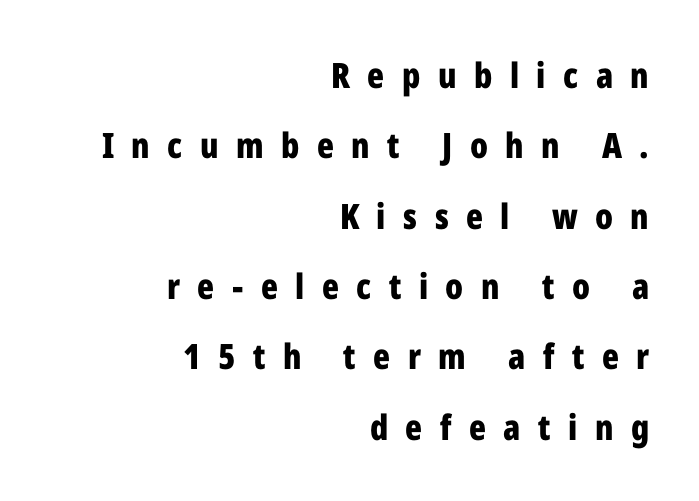
Here the designer chose a conventional face with non-uniform glyph widths. A flush-right, rag-left setting is used for this passage. Posture: straight, roman, zero tilt. The tracking reads as deliberately expanded to a designer's eye. Does the type have serifs? No, each stem ends abruptly.
